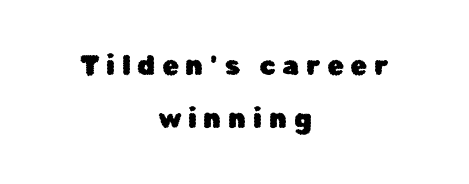
{"italic": "no", "underline": "no", "align": "center", "line_spacing": "loose", "line_spacing_ratio": 1.96, "letter_spacing": "wide", "letter_spacing_em": 0.25, "glyph_px": 27}
